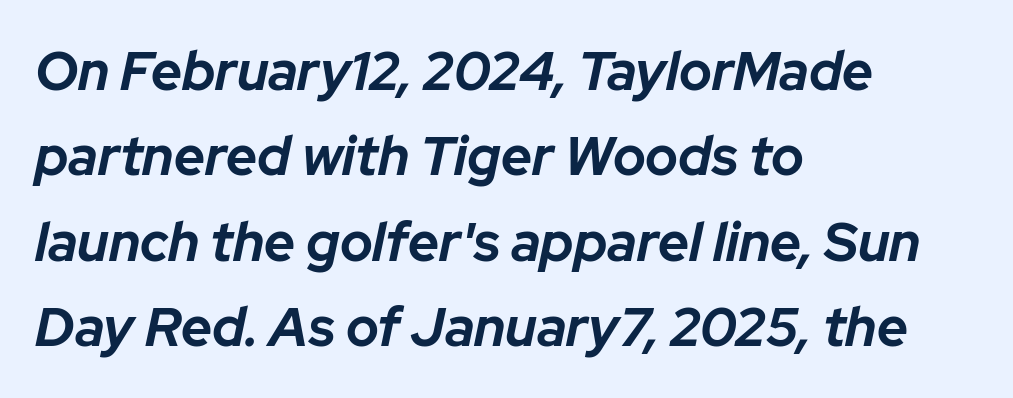
Q: Is the text bold? A: Yes.
Q: Is the text italic (slanted)? A: Yes, it leans right by about 12 degrees.
Q: Is the text underlined? A: No.
Q: How is the paragraph aligned? A: Left-aligned.
Q: Is the spacing between letters normal or unusually wide? A: Normal.
Q: Is the spacing between lines tight, normal or loose? A: Normal.
Q: Width (condensed, normal, or wide)? A: Normal.
Q: Stroke contrast? A: Low.
Q: x-height? A: Medium.
Q: Monospaced? A: No.
